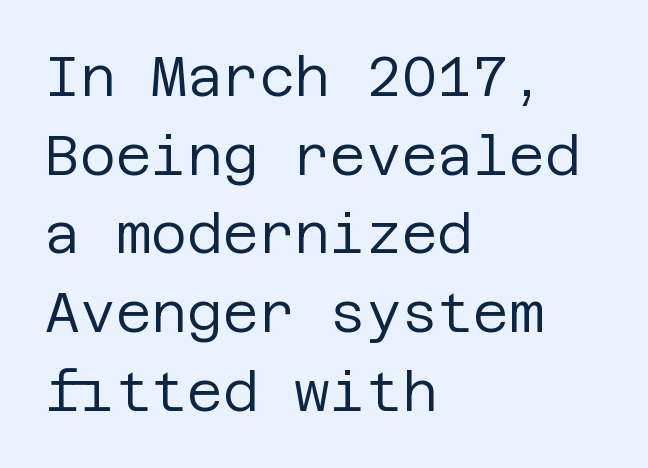
{"serif": "no", "italic": "no", "bold": "no", "weight": "regular", "width": "normal", "stroke_contrast": "low", "x_height": "large", "underline": "no", "align": "left", "line_spacing": "normal", "line_spacing_ratio": 1.43, "letter_spacing": "normal", "letter_spacing_em": 0.0, "glyph_px": 55}
